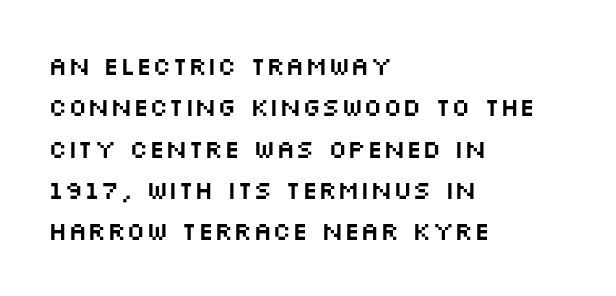
The image shows 26 px text type, upright; set left-aligned, normal line spacing (1.59x), normal letter spacing, not underlined.
